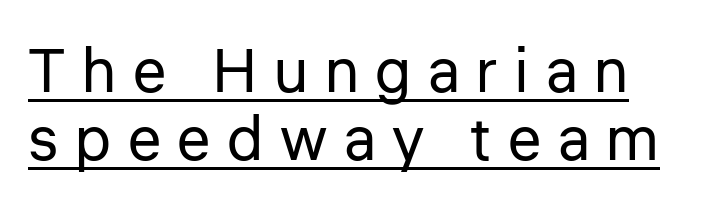
{"serif": "no", "italic": "no", "bold": "no", "weight": "regular", "width": "normal", "stroke_contrast": "low", "x_height": "medium", "monospaced": "no", "underline": "yes", "line_spacing": "tight", "line_spacing_ratio": 1.1, "letter_spacing": "wide", "letter_spacing_em": 0.27, "glyph_px": 62}
